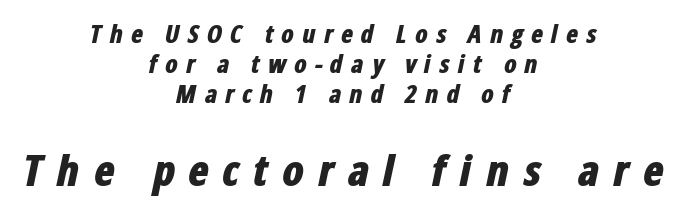
The image shows 43 px bold, condensed type, italic (leaning right); set centered, line spacing 1.2x, unusually wide letter spacing (+0.31 em), not underlined; the second (bottom) block is 1.72x larger; low stroke contrast and a medium x-height.
